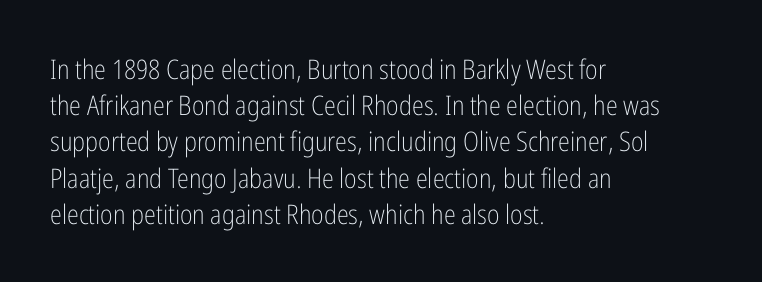
The image shows 27 px text type, upright; set left-aligned, normal line spacing (1.34x), normal letter spacing, not underlined.
